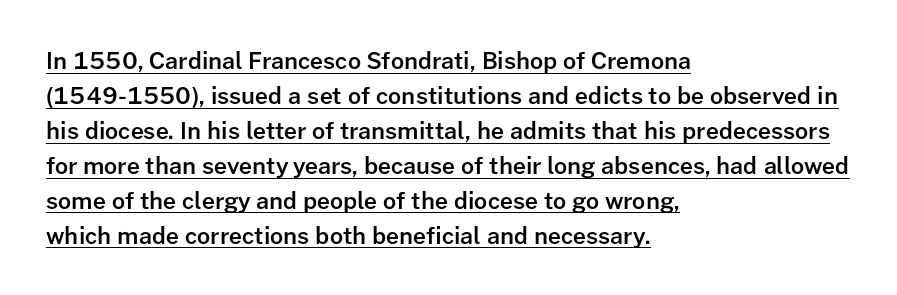
Check the space under the baseline: a stroke is drawn there. In terms of posture, this sample is upright. Visually the block forms a straight wall on the left and a jagged coastline on the right. The vertical gap from one line to the next is medium. The type is set solid horizontally, with unmodified tracking. Set as a demibold, roughly 600 on the weight scale.
